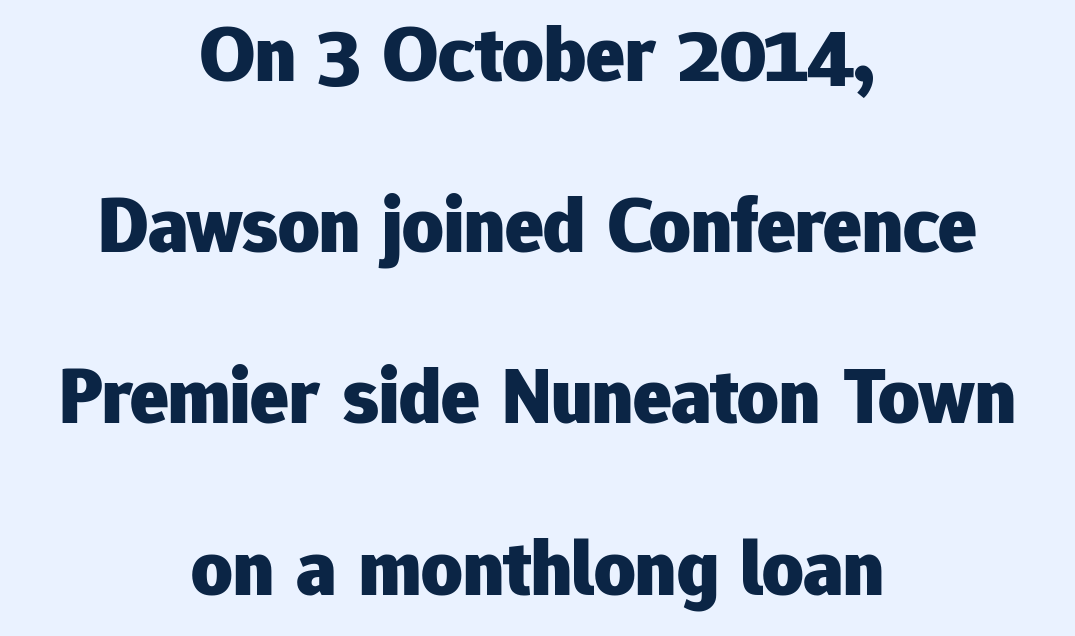
{"serif": "no", "italic": "no", "bold": "yes", "weight": "heavy", "width": "normal", "stroke_contrast": "low", "x_height": "medium", "monospaced": "no", "underline": "no", "align": "center", "line_spacing": "loose", "line_spacing_ratio": 2.14, "letter_spacing": "normal", "letter_spacing_em": 0.0, "glyph_px": 80}
